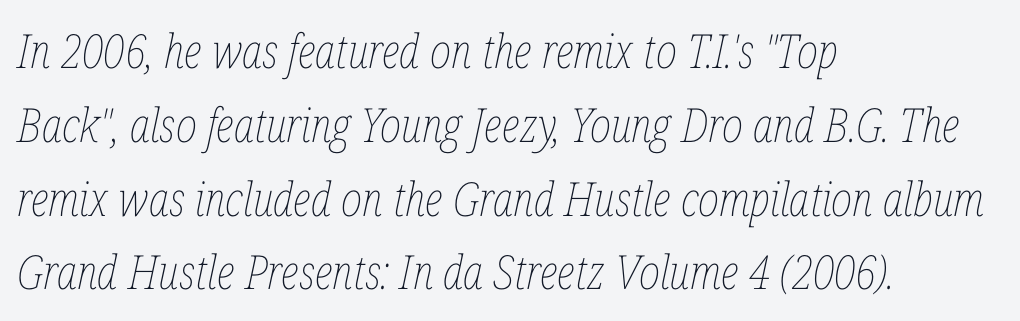
{"italic": "yes", "lean": "right", "slant_degrees": 12, "bold": "no", "weight": "thin", "width": "condensed", "stroke_contrast": "low", "x_height": "medium", "monospaced": "no", "underline": "no", "align": "left", "line_spacing": "normal", "line_spacing_ratio": 1.57, "letter_spacing": "normal", "letter_spacing_em": 0.0, "glyph_px": 47}
